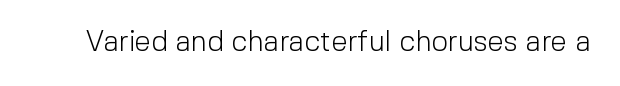
No extra tracking has been applied to these lines. This sample uses a sans-serif face. When letters stand straight like this, we call the style roman or upright. Only glyphs here, with clear space below each row. No chunkiness to these letters — they're not bold.
